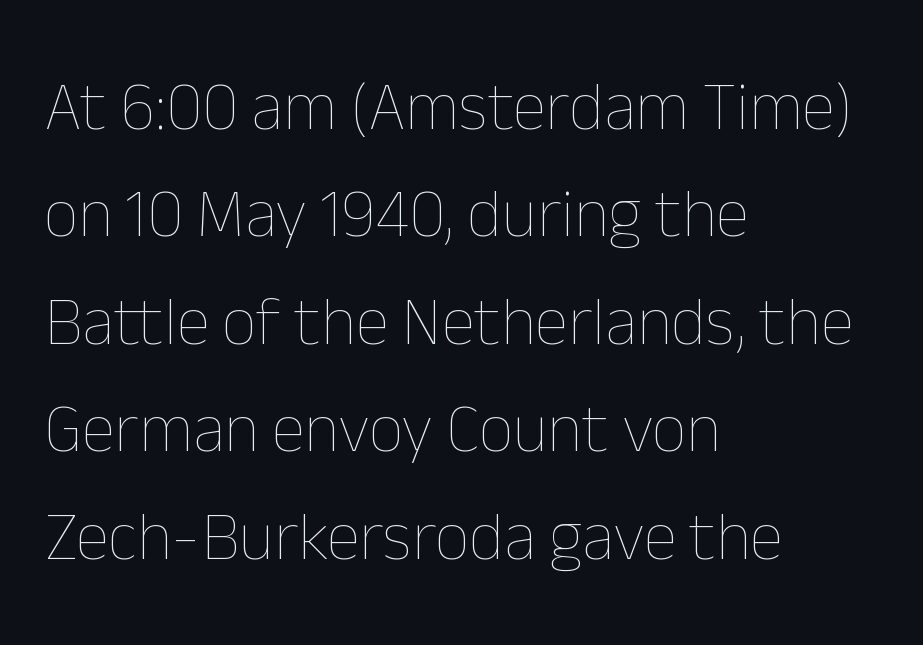
These lines were composed using upright roman letters. The rows are spaced the way most documents space them. You could not count columns in this text — the font is proportionally spaced. The face used here is rendered with its standard letterfit. Any mark beneath the type? The region is blank. A light-to-regular cut is what we see here.
